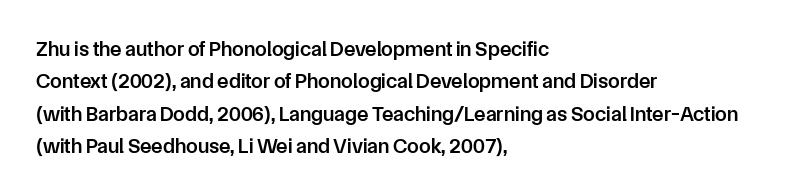
{"italic": "no", "bold": "semi", "underline": "no", "align": "left", "line_spacing": "normal", "line_spacing_ratio": 1.54, "letter_spacing": "normal", "letter_spacing_em": 0.0, "glyph_px": 21}
